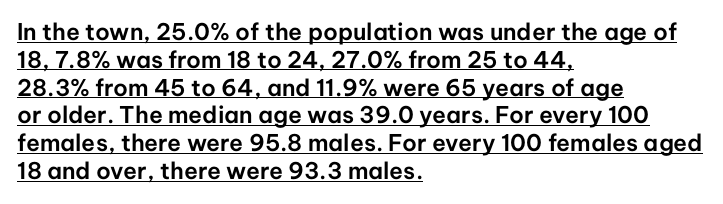
{"italic": "no", "underline": "yes", "align": "left", "line_spacing_ratio": 1.21, "letter_spacing": "normal", "letter_spacing_em": 0.0, "glyph_px": 23}
